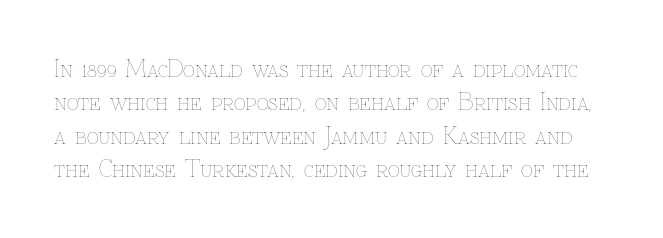
{"italic": "no", "bold": "no", "underline": "no", "line_spacing": "normal", "line_spacing_ratio": 1.45, "letter_spacing": "normal", "letter_spacing_em": 0.0, "glyph_px": 23}
